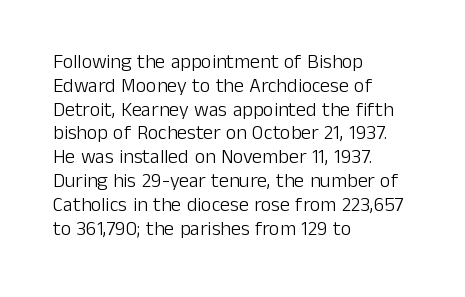
The typography opts for an upright posture over an oblique one. Glyph-to-glyph distance matches everyday printed text. The cut favours lightness, reaching ordinary text weight at its darkest. The zone under the glyphs is completely vacant. Left-aligned paragraph, ragged on the right.
